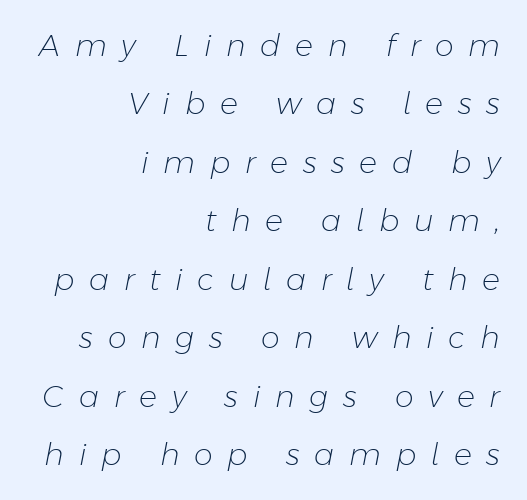
{"italic": "yes", "lean": "right", "slant_degrees": 11, "bold": "no", "weight": "light", "width": "normal", "stroke_contrast": "low", "x_height": "medium", "monospaced": "no", "underline": "no", "align": "right", "line_spacing": "loose", "line_spacing_ratio": 1.95, "letter_spacing": "wide", "letter_spacing_em": 0.49, "glyph_px": 30}
